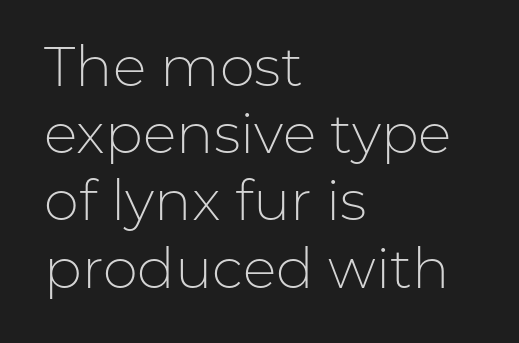
{"serif": "no", "italic": "no", "bold": "no", "weight": "light", "width": "normal", "stroke_contrast": "low", "x_height": "medium", "monospaced": "no", "underline": "no", "align": "left", "line_spacing_ratio": 1.2, "letter_spacing": "normal", "letter_spacing_em": 0.0, "glyph_px": 56}
